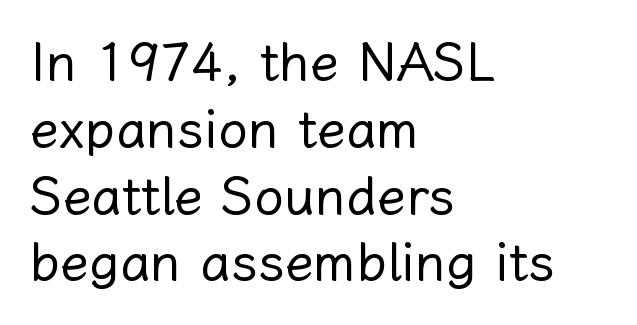
Q: Is the text bold? A: No.
Q: Is the text italic (slanted)? A: No, it is upright.
Q: Is the text underlined? A: No.
Q: How is the paragraph aligned? A: Left-aligned.
Q: Is the spacing between letters normal or unusually wide? A: Normal.
Q: Is the spacing between lines tight, normal or loose? A: Normal.
Q: Width (condensed, normal, or wide)? A: Normal.
Q: Stroke contrast? A: Low.
Q: x-height? A: Medium.
Q: Monospaced? A: No.
